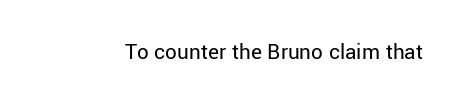
{"italic": "no", "bold": "no", "underline": "no", "letter_spacing": "normal", "letter_spacing_em": 0.0, "glyph_px": 23}
